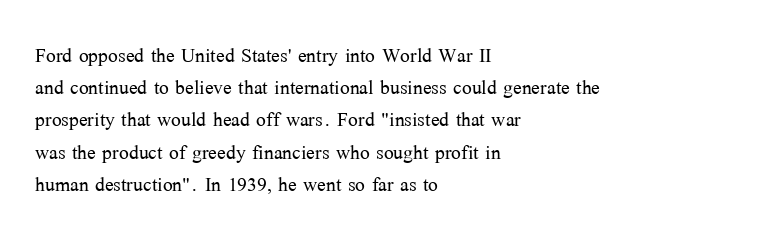
No letter is thick-stroked: the sample isn't bold. The lettering stays uniformly vertical, giving the passage a roman look. This sample uses plain, unmodified letter spacing. These lines stack with their left ends in a neat column. The gap between lines stays unmarked.
